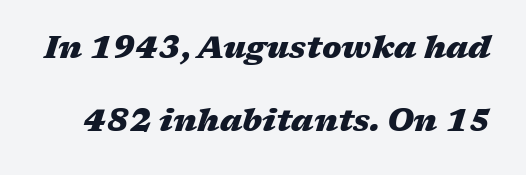
Q: Is the text bold? A: Yes.
Q: Is the text italic (slanted)? A: Yes, it leans right by about 17 degrees.
Q: Is the text underlined? A: No.
Q: Is the spacing between letters normal or unusually wide? A: Normal.
Q: Is the spacing between lines tight, normal or loose? A: Loose.
Q: Width (condensed, normal, or wide)? A: Wide.
Q: Stroke contrast? A: Medium.
Q: x-height? A: Medium.
Q: Monospaced? A: No.
